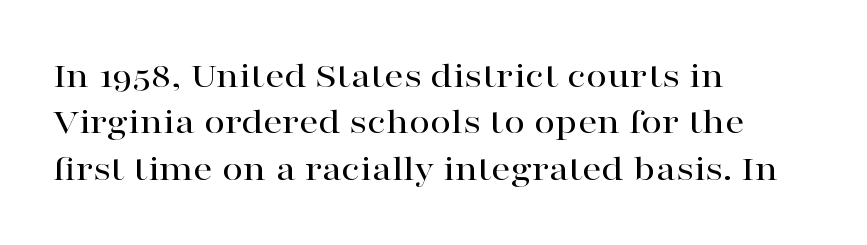
The image shows 38 px wide serif type, upright; set left-aligned, line spacing 1.22x, normal letter spacing, not underlined; high stroke contrast and a medium x-height.
